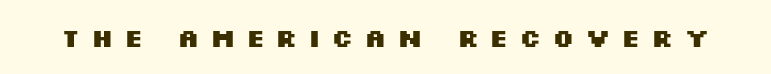
Q: Is the text bold? A: Yes.
Q: Is the text italic (slanted)? A: No, it is upright.
Q: Is the text underlined? A: No.
Q: Is the spacing between letters normal or unusually wide? A: Unusually wide.
